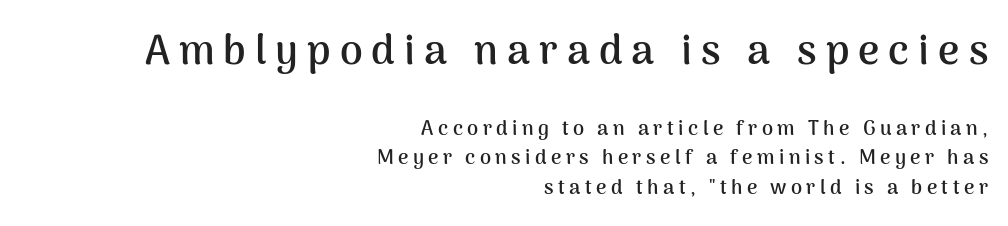
{"serif": "no", "italic": "no", "bold": "yes", "weight": "semibold", "width": "normal", "stroke_contrast": "medium", "x_height": "medium", "monospaced": "no", "underline": "no", "align": "right", "line_spacing": "normal", "line_spacing_ratio": 1.47, "letter_spacing": "wide", "letter_spacing_em": 0.22, "larger_block": "first", "size_ratio": 2.05, "glyph_px": 41}
